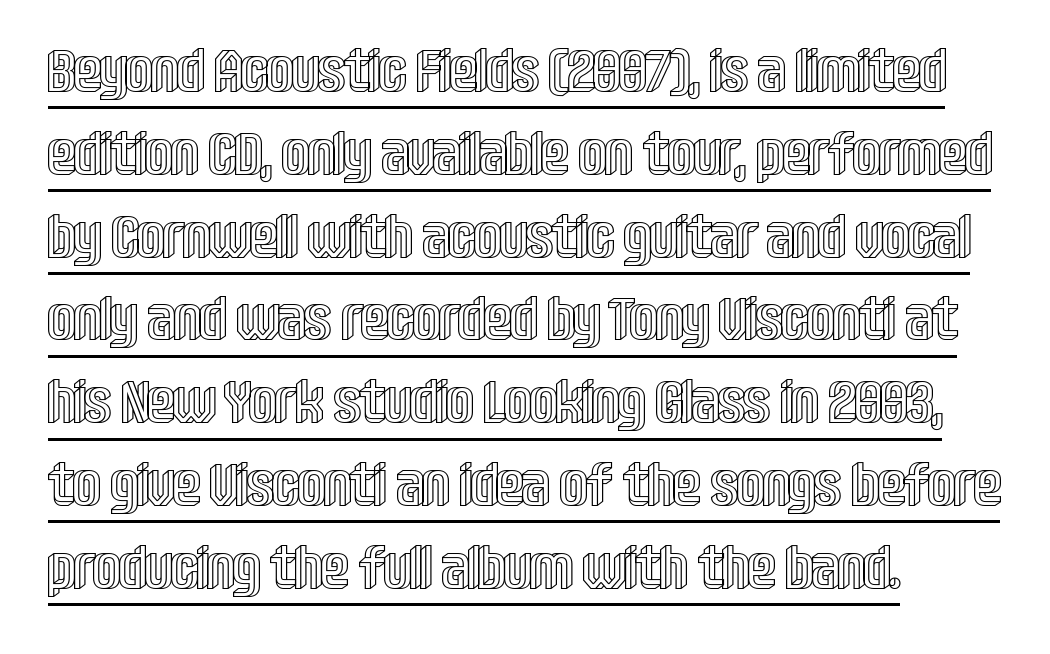
Q: Is the text italic (slanted)? A: No, it is upright.
Q: Is the text underlined? A: Yes.
Q: How is the paragraph aligned? A: Left-aligned.
Q: Is the spacing between letters normal or unusually wide? A: Normal.
Q: Is the spacing between lines tight, normal or loose? A: Normal.
Q: Width (condensed, normal, or wide)? A: Condensed.
Q: x-height? A: Large.
Q: Monospaced? A: No.
